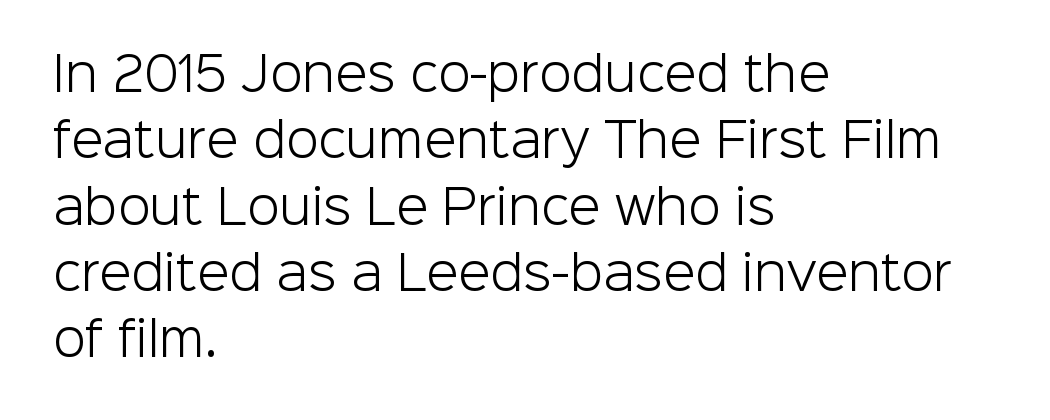
{"serif": "no", "italic": "no", "bold": "no", "weight": "light", "width": "normal", "stroke_contrast": "low", "x_height": "medium", "monospaced": "no", "underline": "no", "align": "left", "line_spacing": "normal", "line_spacing_ratio": 1.41, "letter_spacing": "normal", "letter_spacing_em": 0.0, "glyph_px": 47}
